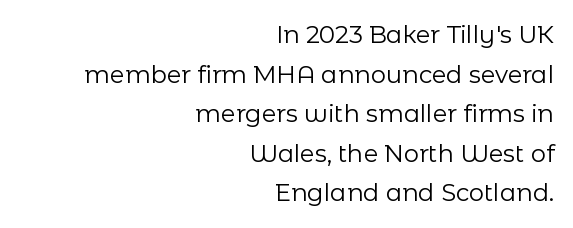
The image shows 24 px text type, upright; set right-aligned, normal line spacing (1.65x), normal letter spacing, not underlined.
